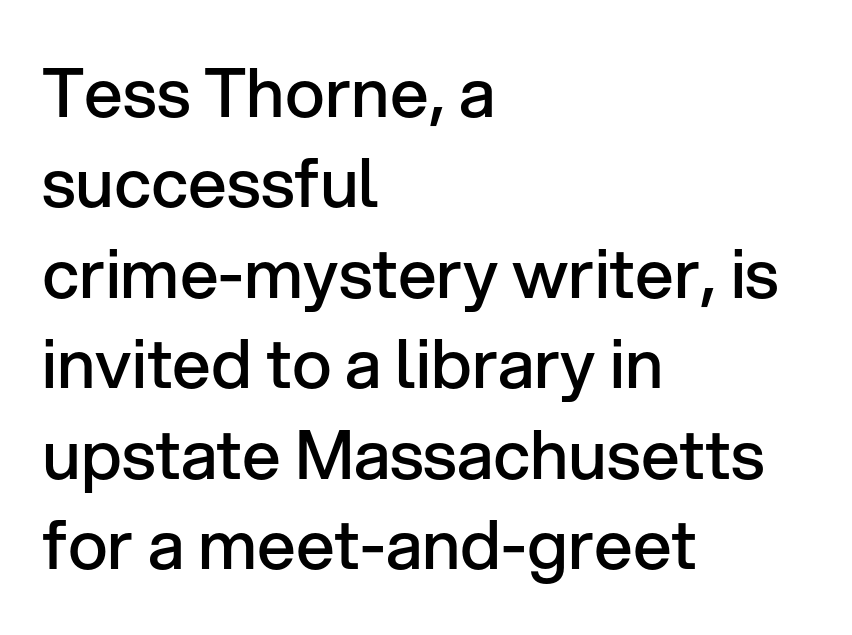
{"serif": "no", "italic": "no", "bold": "semi", "weight": "semibold", "width": "normal", "stroke_contrast": "low", "x_height": "medium", "monospaced": "no", "underline": "no", "align": "left", "line_spacing": "normal", "line_spacing_ratio": 1.33, "letter_spacing": "normal", "letter_spacing_em": 0.0, "glyph_px": 68}
